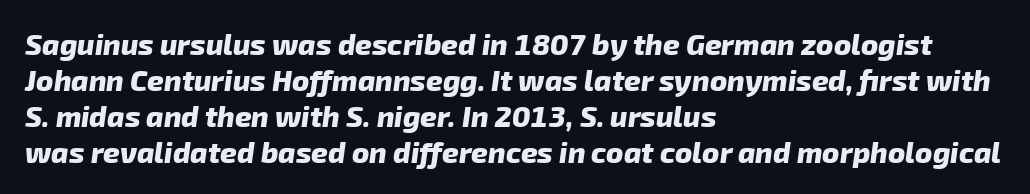
{"serif": "no", "bold": "yes", "weight": "heavy", "width": "normal", "stroke_contrast": "low", "x_height": "medium", "monospaced": "no", "underline": "no", "align": "left", "line_spacing_ratio": 1.24, "letter_spacing": "normal", "letter_spacing_em": 0.0, "glyph_px": 29}
